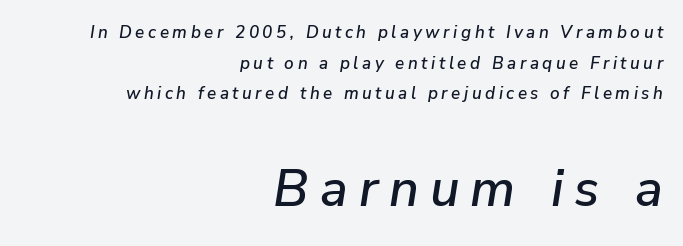
The image shows 52 px text type, italic (leaning right); set right-aligned, line spacing 1.8x, unusually wide letter spacing (+0.21 em), not underlined; the second (bottom) block is 3.06x larger; low stroke contrast and a medium x-height.
